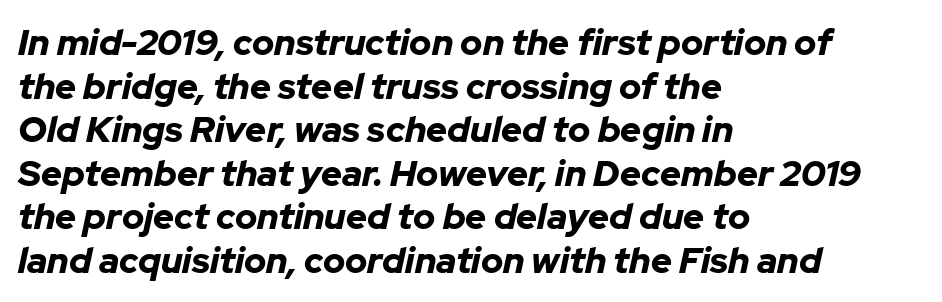
The image shows 36 px bold type, italic (leaning right); set left-aligned, line spacing 1.21x, normal letter spacing, not underlined; low stroke contrast and a medium x-height.
